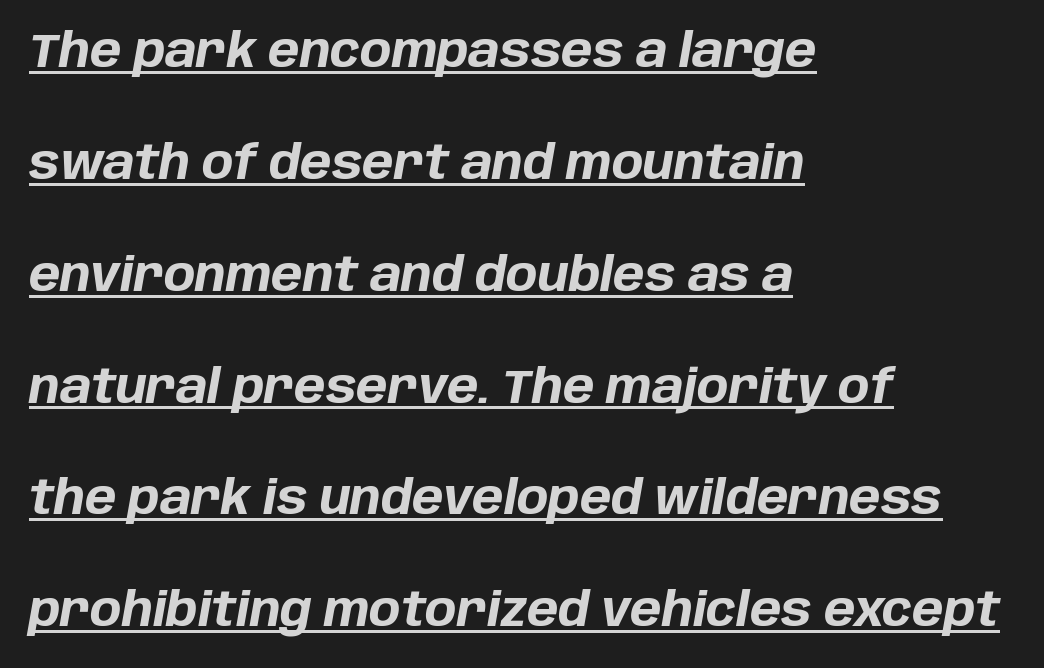
Q: Is the text bold? A: Yes.
Q: Is the text italic (slanted)? A: Yes, it leans right by about 10 degrees.
Q: Is the text underlined? A: Yes.
Q: How is the paragraph aligned? A: Left-aligned.
Q: Is the spacing between letters normal or unusually wide? A: Normal.
Q: Is the spacing between lines tight, normal or loose? A: Loose.
Q: Width (condensed, normal, or wide)? A: Normal.
Q: Stroke contrast? A: Low.
Q: x-height? A: Large.
Q: Monospaced? A: No.
